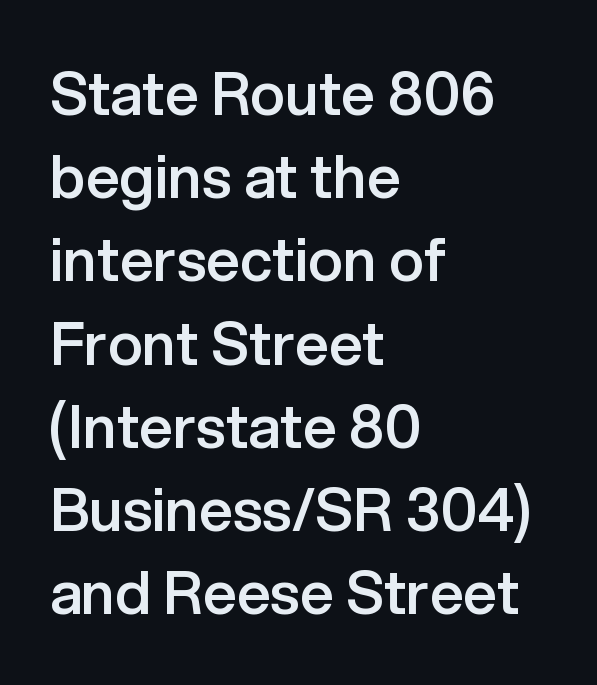
The image shows 59 px semibold sans-serif type, upright; set left-aligned, normal line spacing (1.41x), normal letter spacing, not underlined; low stroke contrast and a medium x-height.
